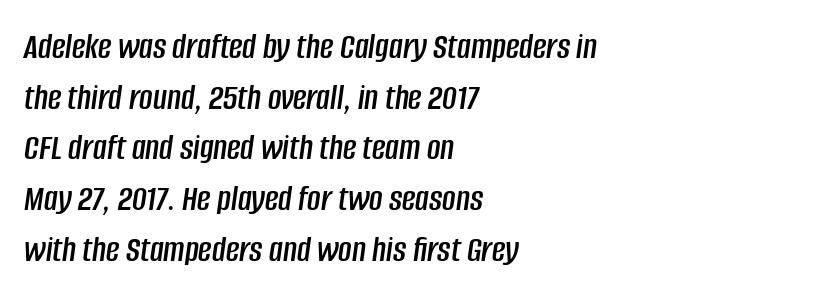
Q: Is the text italic (slanted)? A: Yes, it leans right by about 8 degrees.
Q: Is the text underlined? A: No.
Q: How is the paragraph aligned? A: Left-aligned.
Q: Is the spacing between letters normal or unusually wide? A: Normal.
Q: Is the spacing between lines tight, normal or loose? A: Normal.
Q: Width (condensed, normal, or wide)? A: Condensed.
Q: Stroke contrast? A: Low.
Q: x-height? A: Large.
Q: Monospaced? A: No.
